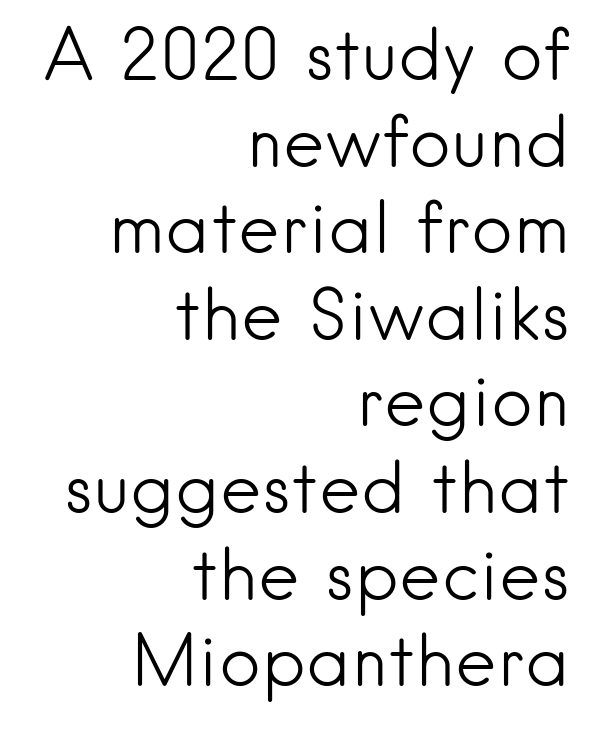
{"serif": "no", "italic": "no", "bold": "no", "weight": "light", "width": "normal", "stroke_contrast": "low", "x_height": "small", "monospaced": "no", "underline": "no", "align": "right", "line_spacing_ratio": 1.22, "letter_spacing": "normal", "letter_spacing_em": 0.0, "glyph_px": 71}
